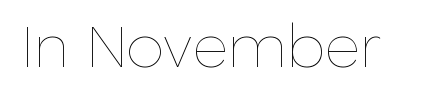
The image shows 61 px thin type, upright; set normal letter spacing, not underlined; low stroke contrast and a medium x-height.
